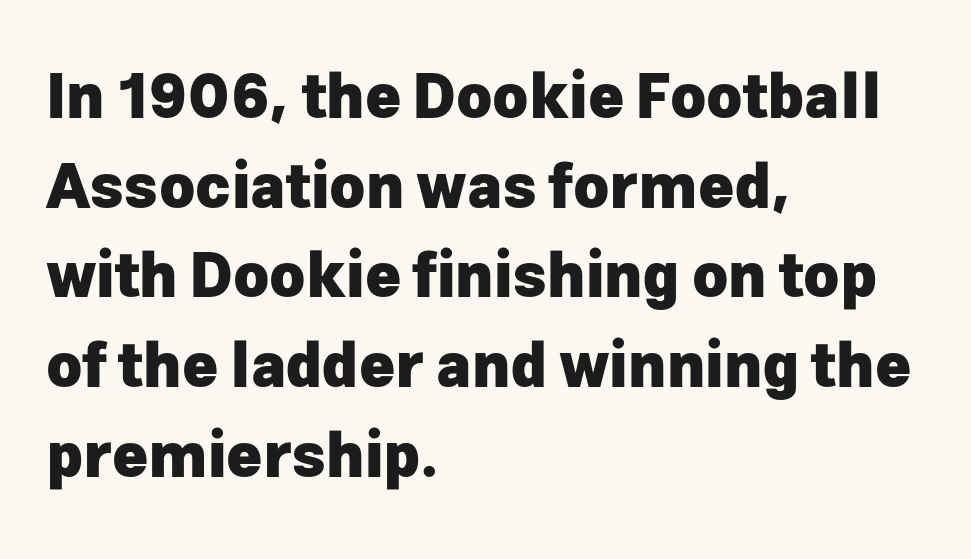
Does the leading feel generous? No, just average. The letters advance in unequal steps, a hallmark of proportional type. The letterforms sit shoulder to shoulder at normal distance. The foot of each line stays bare and open. Classification — sans serif.
